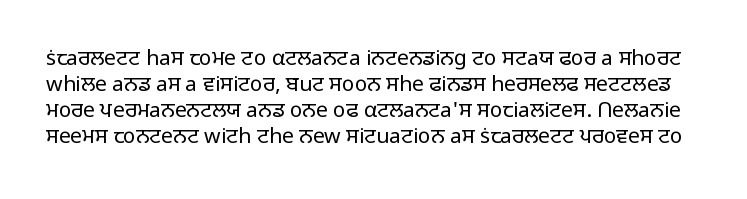
Descenders are the only things crossing below the line. A light-to-regular cut is what we see here. Between one letter and the next there's only the usual sliver of space. The lettering holds an erect, upright posture throughout.
